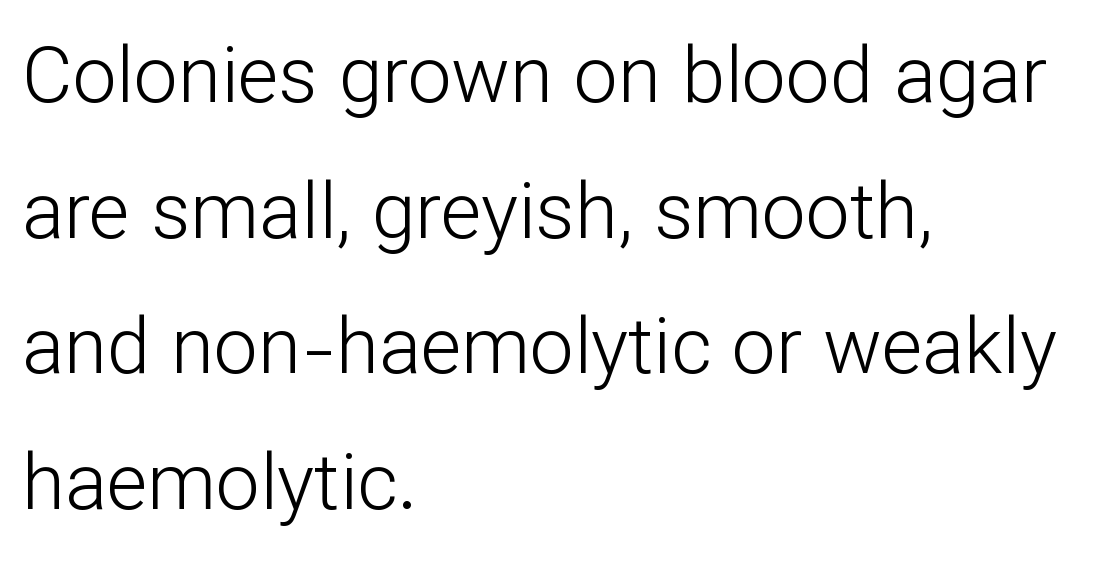
Q: Is the text bold? A: No.
Q: Is the text italic (slanted)? A: No, it is upright.
Q: Is the typeface a serif or a sans-serif typeface? A: Sans-serif.
Q: Is the text underlined? A: No.
Q: How is the paragraph aligned? A: Left-aligned.
Q: Is the spacing between letters normal or unusually wide? A: Normal.
Q: Width (condensed, normal, or wide)? A: Normal.
Q: Stroke contrast? A: Low.
Q: x-height? A: Medium.
Q: Monospaced? A: No.
